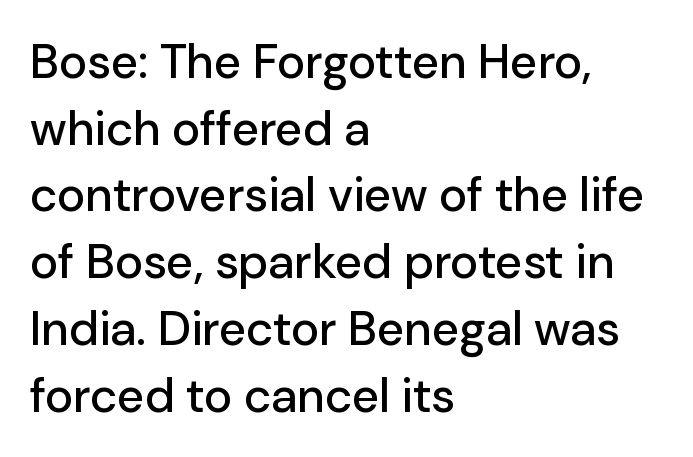
The image shows 48 px sans-serif type, upright; set left-aligned, normal line spacing (1.39x), normal letter spacing, not underlined; low stroke contrast and a medium x-height.
